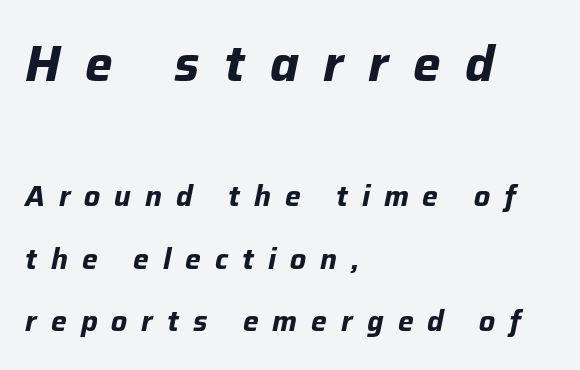
The image shows 49 px bold type, italic (leaning right); set left-aligned, loose line spacing (2.24x), unusually wide letter spacing (+0.5 em), not underlined; the first (top) block is 1.75x larger; low stroke contrast and a medium x-height.
